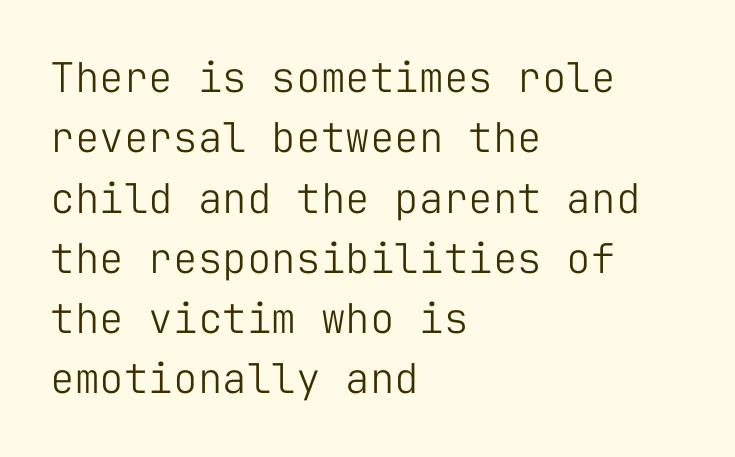
The image shows 41 px light sans-serif type, upright, monospaced; set left-aligned, normal line spacing (1.47x), normal letter spacing, not underlined; low stroke contrast and a medium x-height.
